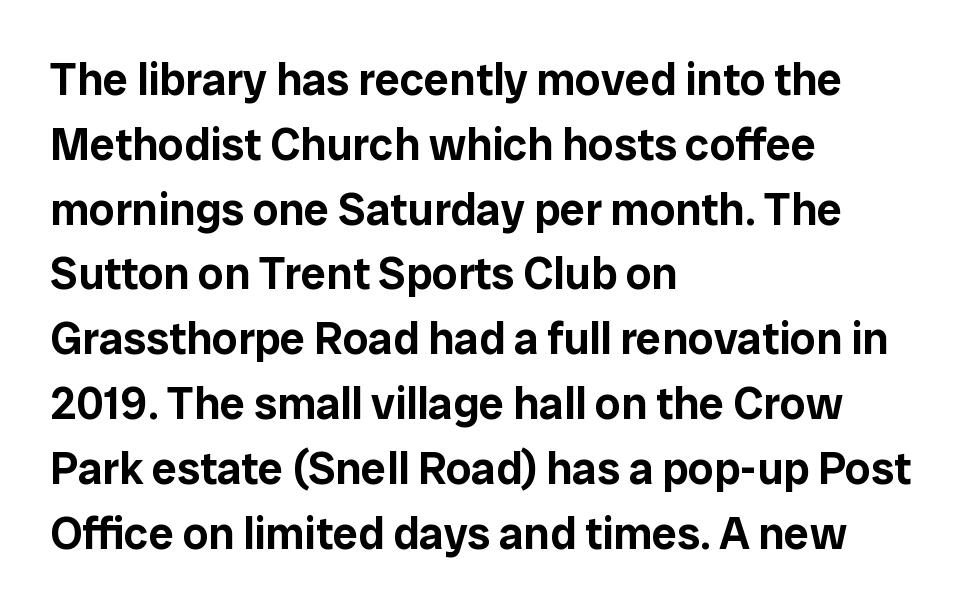
Q: Is the text italic (slanted)? A: No, it is upright.
Q: Is the typeface a serif or a sans-serif typeface? A: Sans-serif.
Q: Is the text underlined? A: No.
Q: How is the paragraph aligned? A: Left-aligned.
Q: Is the spacing between letters normal or unusually wide? A: Normal.
Q: Is the spacing between lines tight, normal or loose? A: Normal.
Q: Width (condensed, normal, or wide)? A: Normal.
Q: Stroke contrast? A: Low.
Q: x-height? A: Medium.
Q: Monospaced? A: No.
